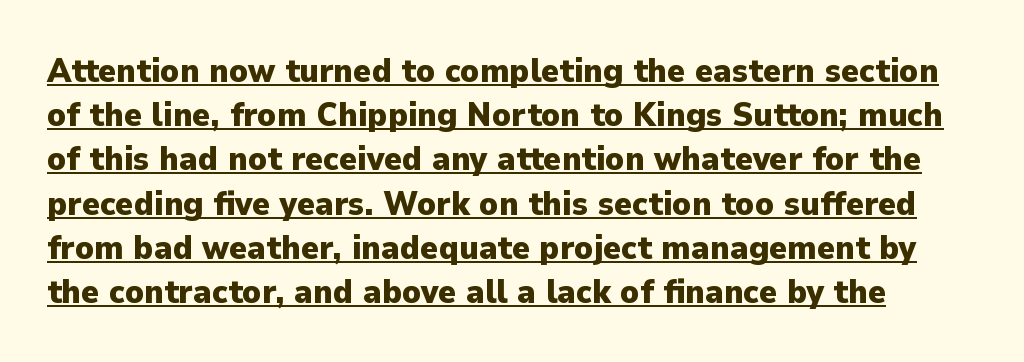
These lines sit exactly where default settings would place them. Are there feet on the stems? There aren't — it's a sans. Characters follow at the spacing the type designer built in. The rendering uses natural spacing where letterforms have individual widths. Notice how thick the strokes are: this is what a full bold looks like. This sample carries an underscore along the baseline area.
